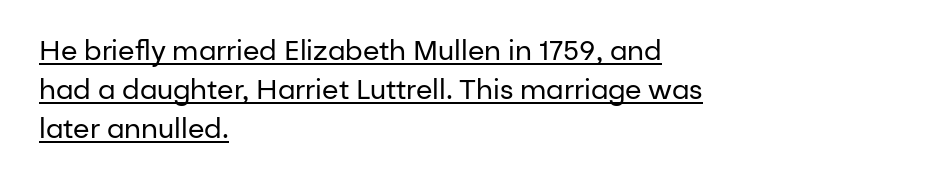
Is the block centered? No — it sits flush against the left margin. In terms of posture, this sample is upright. The weight would be labelled regular, book, light, or lighter still. This sample uses plain, unmodified letter spacing. In designer terms, the underline attribute is active on this setting.
